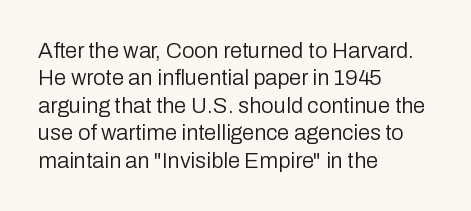
Counters stay open thanks to moderate or lighter strokes. All the whitespace from short lines collects on the right. Normally led — the rows are evenly, conventionally spaced. The glyphs are unaccompanied by any horizontal stroke below them.
